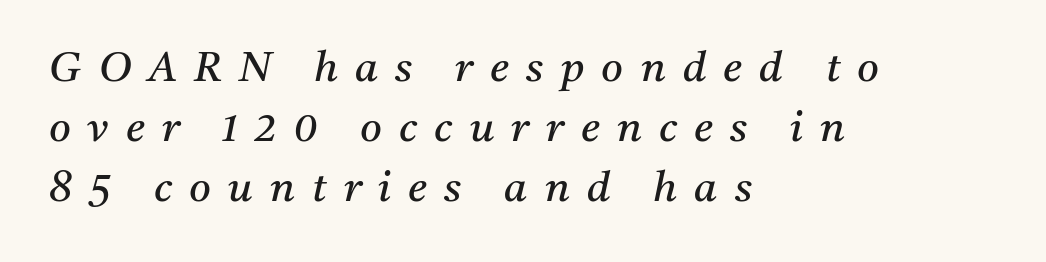
Leading matches the norm, producing a regular column. Decoration check: the copy has no underline. Compared with ordinary roman type, these characters are visibly tilted. The passage is arranged the way most books set body copy — flush left. Here the glyphs are tracked loosely, breaking word shapes into spaced letters.
